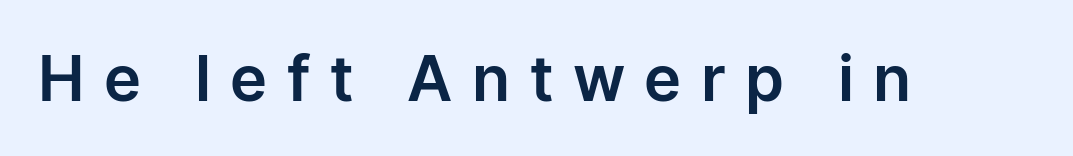
Q: Is the text italic (slanted)? A: No, it is upright.
Q: Is the typeface a serif or a sans-serif typeface? A: Sans-serif.
Q: Is the text underlined? A: No.
Q: Is the spacing between letters normal or unusually wide? A: Unusually wide.
Q: Width (condensed, normal, or wide)? A: Normal.
Q: Stroke contrast? A: Low.
Q: x-height? A: Medium.
Q: Monospaced? A: No.
